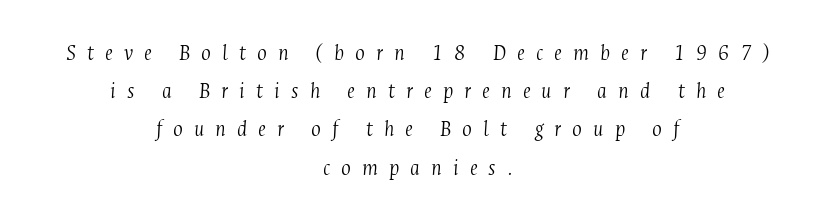
Clear beneath every line of the passage. Each new line begins a customary step beneath the previous one. Words appear elongated and porous because spacing is wide. Vertical stems look standard width or narrower in stroke.
